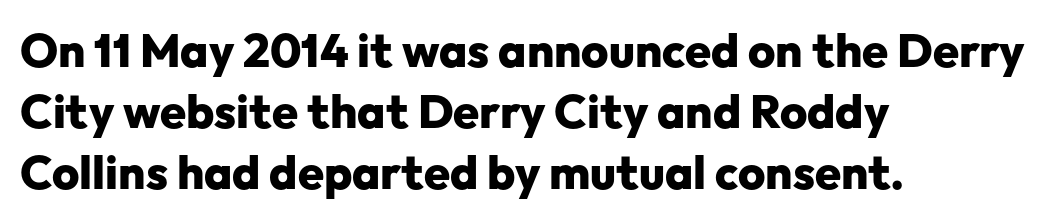
Q: Is the text bold? A: Yes.
Q: Is the text italic (slanted)? A: No, it is upright.
Q: Is the typeface a serif or a sans-serif typeface? A: Sans-serif.
Q: Is the text underlined? A: No.
Q: How is the paragraph aligned? A: Left-aligned.
Q: Is the spacing between letters normal or unusually wide? A: Normal.
Q: Is the spacing between lines tight, normal or loose? A: Normal.
Q: Width (condensed, normal, or wide)? A: Normal.
Q: Stroke contrast? A: Low.
Q: x-height? A: Medium.
Q: Monospaced? A: No.
